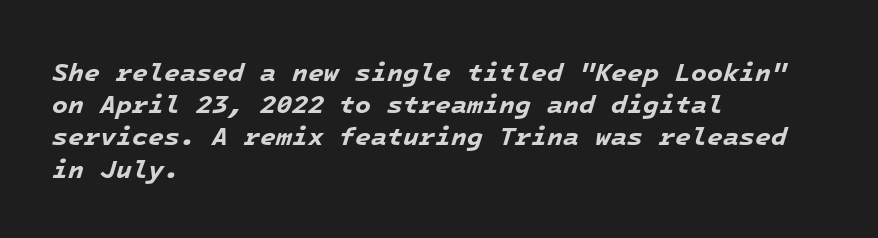
The image shows 26 px bold type, italic (leaning right); set left-aligned, line spacing 1.24x, normal letter spacing, not underlined.
